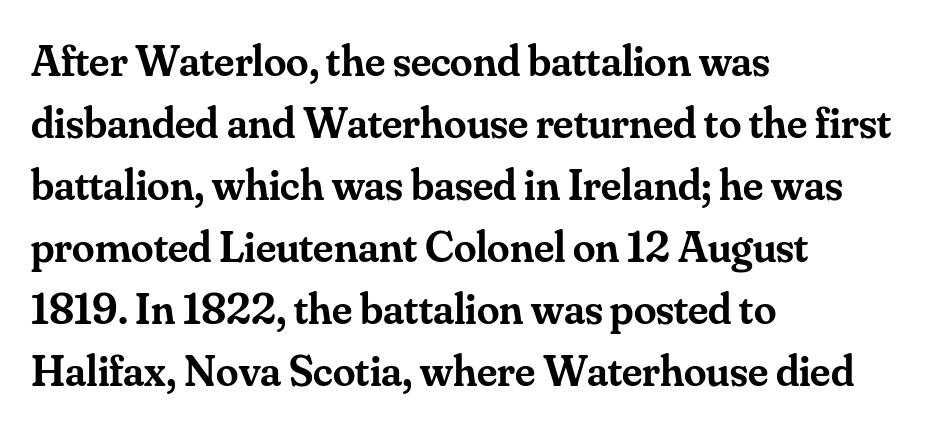
The image shows 45 px semibold serif type, upright; set left-aligned, normal line spacing (1.38x), normal letter spacing, not underlined; medium stroke contrast and a small x-height.
